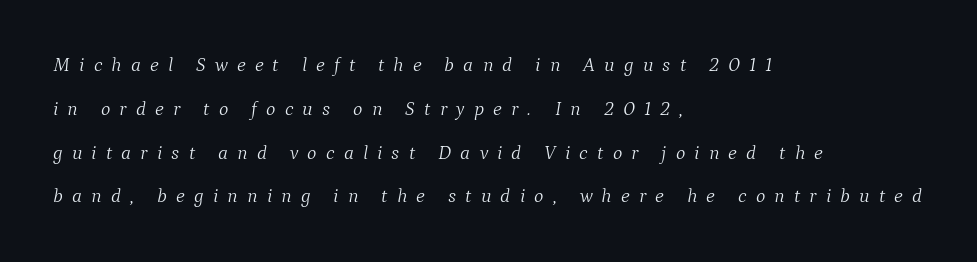
Q: Is the text bold? A: No.
Q: Is the text italic (slanted)? A: Yes, it leans right by about 9 degrees.
Q: Is the text underlined? A: No.
Q: How is the paragraph aligned? A: Left-aligned.
Q: Is the spacing between letters normal or unusually wide? A: Unusually wide.
Q: Is the spacing between lines tight, normal or loose? A: Loose.
